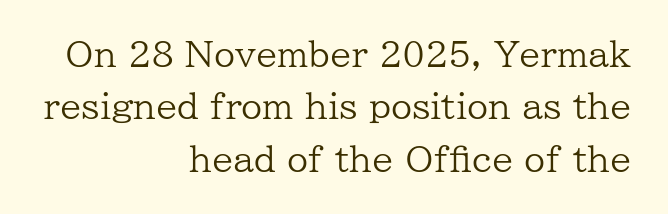
Q: Is the text bold? A: No.
Q: Is the text italic (slanted)? A: No, it is upright.
Q: Is the typeface a serif or a sans-serif typeface? A: Serif.
Q: Is the text underlined? A: No.
Q: How is the paragraph aligned? A: Right-aligned.
Q: Is the spacing between letters normal or unusually wide? A: Normal.
Q: Is the spacing between lines tight, normal or loose? A: Normal.
Q: Width (condensed, normal, or wide)? A: Normal.
Q: Stroke contrast? A: Low.
Q: x-height? A: Medium.
Q: Monospaced? A: No.
